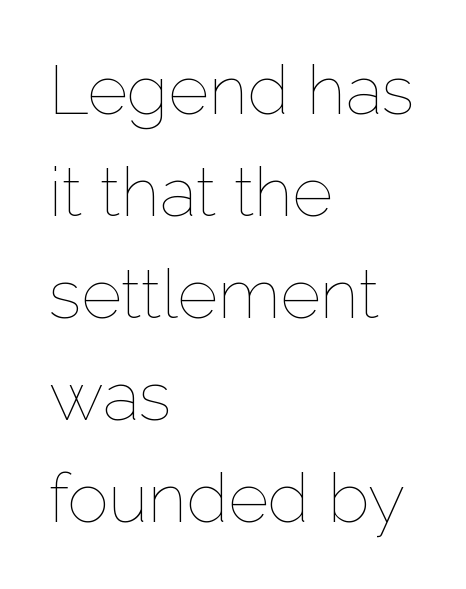
Q: Is the text bold? A: No.
Q: Is the text italic (slanted)? A: No, it is upright.
Q: Is the text underlined? A: No.
Q: How is the paragraph aligned? A: Left-aligned.
Q: Is the spacing between letters normal or unusually wide? A: Normal.
Q: Is the spacing between lines tight, normal or loose? A: Normal.
Q: Width (condensed, normal, or wide)? A: Normal.
Q: Stroke contrast? A: Low.
Q: x-height? A: Medium.
Q: Monospaced? A: No.
